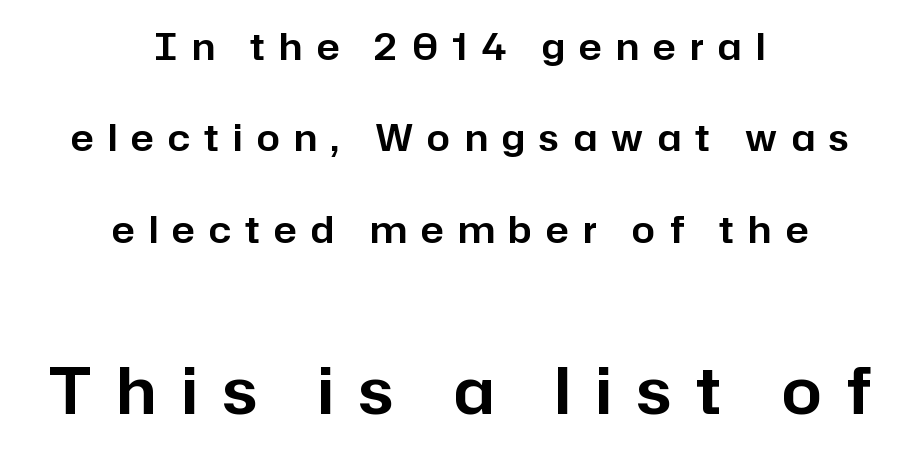
Size hierarchy here favors the trailing block over the leading one. This block would shrink considerably if given ordinary leading; it's expanded now. Characters follow at a spacing far wider than the type designer built in. Think of a printed novel: that variable character pitch is what you see here.
